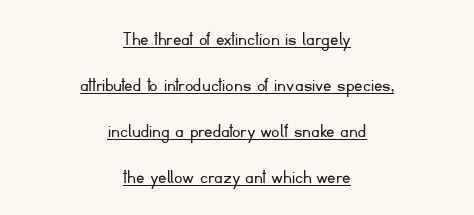
This rendering leaves character spacing at its baseline value. The passage shown is not bold in any degree. The leading is generous, giving the passage an open texture. The text block is weighted toward neither margin, spreading evenly from the middle. Students, observe the line beneath the letters — that is underlining.
